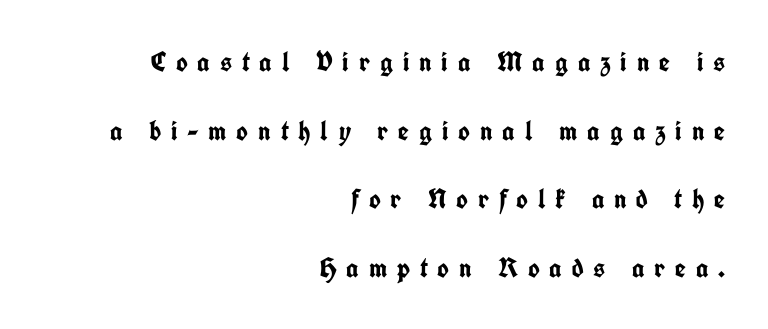
{"serif": "no", "italic": "no", "bold": "yes", "weight": "semibold", "width": "condensed", "stroke_contrast": "low", "x_height": "medium", "monospaced": "no", "underline": "no", "align": "right", "line_spacing": "loose", "line_spacing_ratio": 2.45, "letter_spacing": "wide", "letter_spacing_em": 0.35, "glyph_px": 28}
